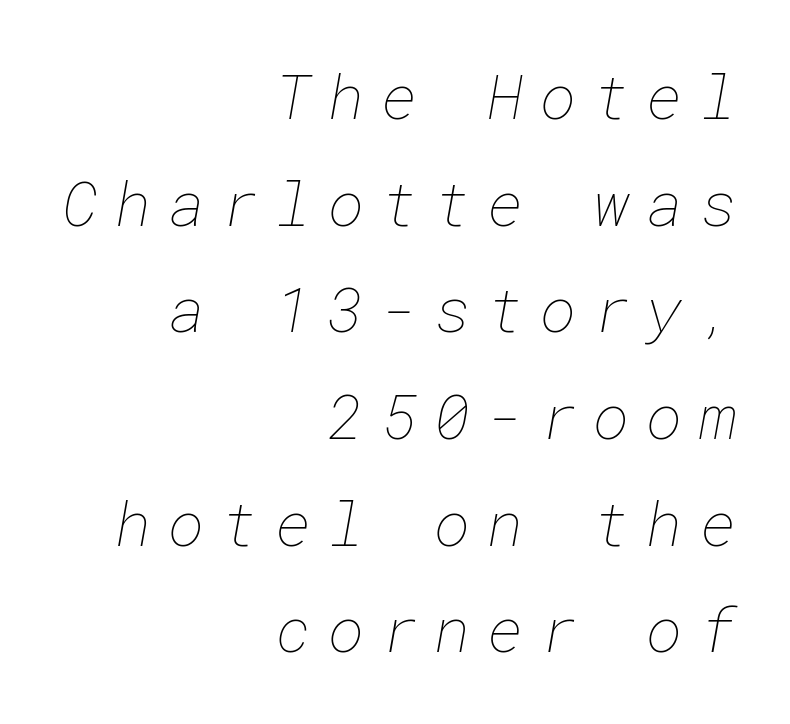
The image shows 62 px thin type; set right-aligned, line spacing 1.72x, unusually wide letter spacing (+0.27 em), not underlined; low stroke contrast and a medium x-height.
